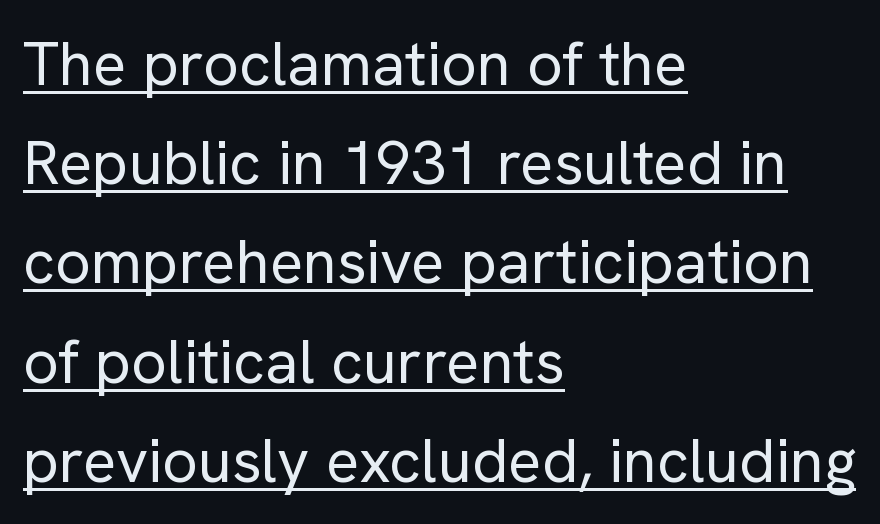
{"serif": "no", "italic": "no", "bold": "no", "weight": "regular", "width": "normal", "stroke_contrast": "low", "x_height": "medium", "monospaced": "no", "underline": "yes", "align": "left", "line_spacing": "normal", "line_spacing_ratio": 1.6, "letter_spacing": "normal", "letter_spacing_em": 0.0, "glyph_px": 62}
